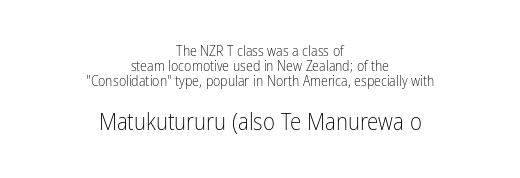
Typesetter's note — lower block bumped up in size, upper block left smaller. No word sits above an underline. The typeface has the unassuming heft of standard copy or less. This is roman type, the default non-slanted kind. You could call the tracking neutral — neither tight nor loose. Reading down the column, the eye jumps only a short way to each next line.
